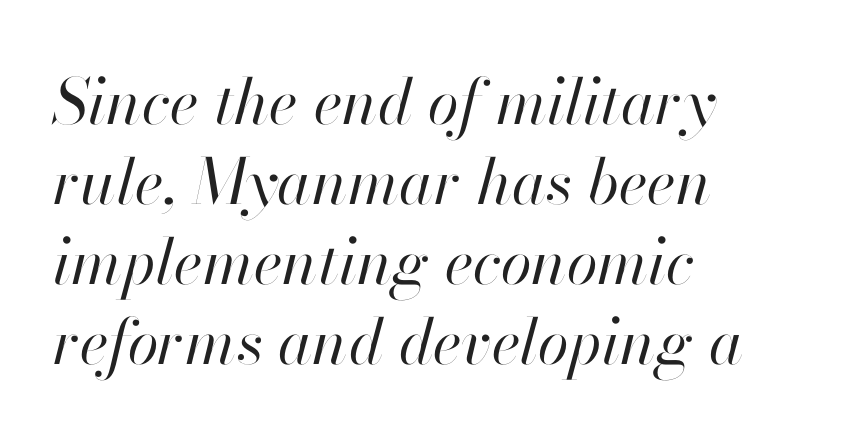
A clean baseline with only descenders dipping below it. Do the characters align in a grid? No, the font is proportional. Baseline-to-baseline distance is the conventional proportion of letter height. Slant detected: the letters are inclined. The horizontal fit of the characters is conventional and even. A classic flush-left, rag-right setting is used for this passage.
